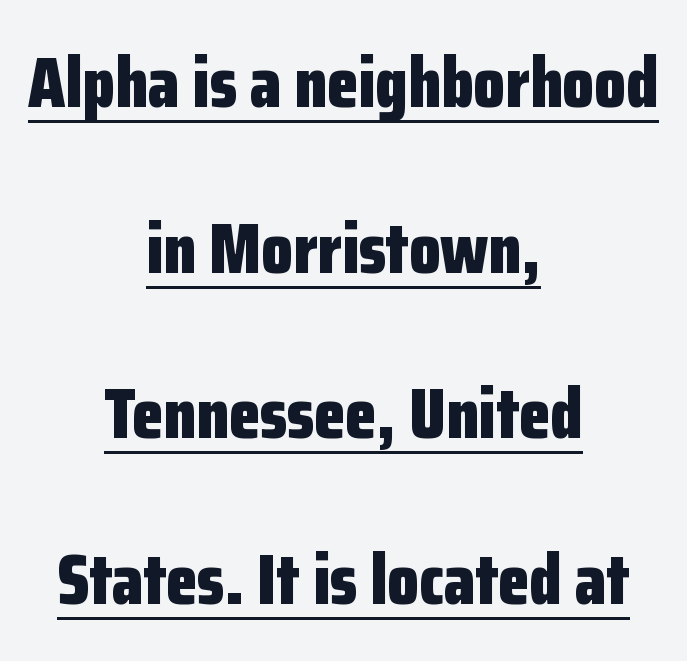
Notice how the passage keeps no hard edge, just a central spine. Each word holds together tightly as a unit, with standard inter-letter gaps. Underline: present. These lines are composed in type without serifs. Notice how thick the strokes are: this is what a full bold looks like. The rendering uses natural spacing where letterforms have individual widths.
